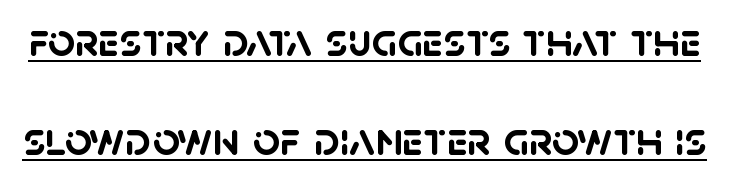
The image shows 47 px semibold sans-serif type; set loose line spacing (2.1x), normal letter spacing, underlined; low stroke contrast and a large x-height.
